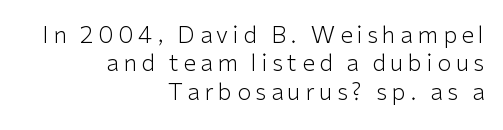
{"italic": "no", "bold": "no", "underline": "no", "align": "right", "line_spacing_ratio": 1.23, "letter_spacing": "wide", "letter_spacing_em": 0.2, "glyph_px": 23}
